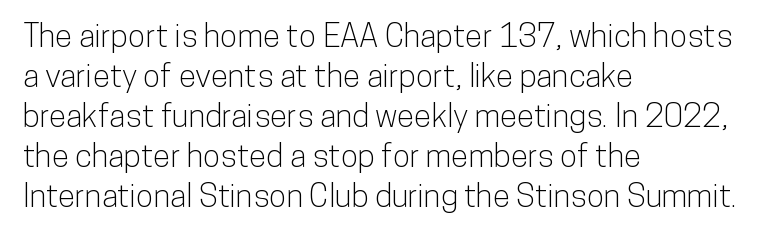
Q: Is the text italic (slanted)? A: No, it is upright.
Q: Is the typeface a serif or a sans-serif typeface? A: Sans-serif.
Q: Is the text underlined? A: No.
Q: How is the paragraph aligned? A: Left-aligned.
Q: Is the spacing between letters normal or unusually wide? A: Normal.
Q: Is the spacing between lines tight, normal or loose? A: Normal.
Q: Width (condensed, normal, or wide)? A: Condensed.
Q: Stroke contrast? A: Low.
Q: x-height? A: Medium.
Q: Monospaced? A: No.
